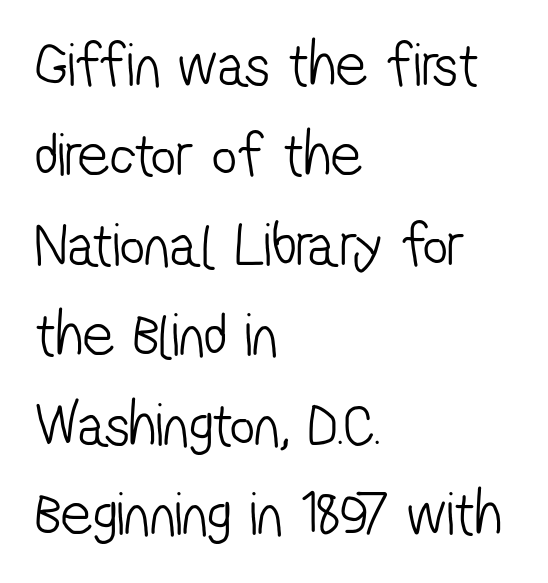
Tracking value appears to be zero — textbook default spacing. The letters advance in unequal steps, a hallmark of proportional type. Stroke terminals: plain, sans-serif. On a weight scale, this lands at 450 or below. The lines sit at an ordinary, default distance from one another.
